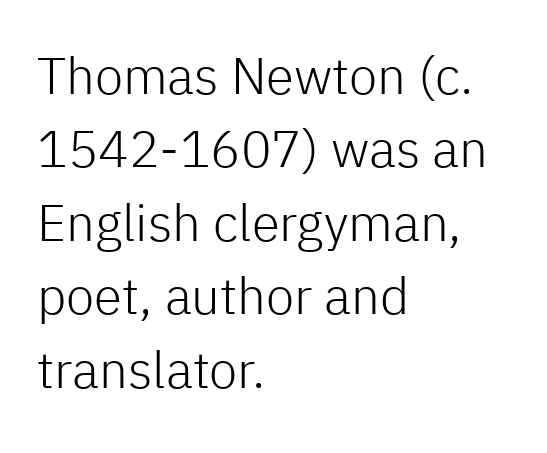
The image shows 51 px light sans-serif type, upright; set left-aligned, normal line spacing (1.44x), normal letter spacing, not underlined; low stroke contrast and a medium x-height.
